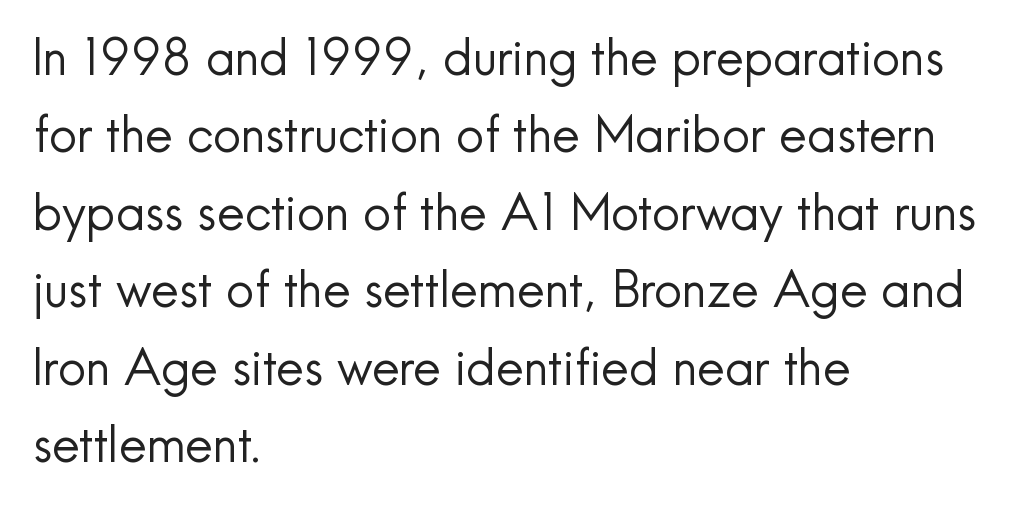
The image shows 49 px regular-weight sans-serif type, upright; set left-aligned, normal line spacing (1.58x), normal letter spacing, not underlined; a small x-height.
